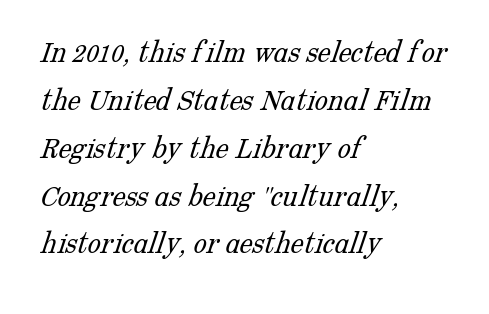
The space between consecutive lines is moderate. The zone under the glyphs is completely vacant. Is this a fixed-width face? No — the glyphs have proportional, varying widths. The characters are drawn with everyday or finer stroke widths.
